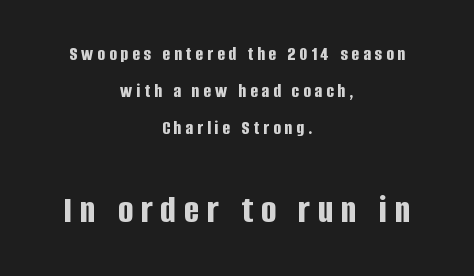
The image shows 40 px bold, condensed sans-serif type, upright; set centered, line spacing 1.86x, unusually wide letter spacing (+0.2 em), not underlined; the second (bottom) block is 2.0x larger; low stroke contrast and a large x-height.
